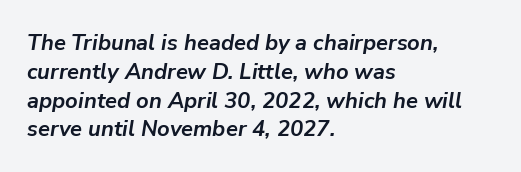
The text block is weighted toward the left margin, trailing off unevenly rightward. Honestly, the row spacing looks completely unremarkable. Glyph-to-glyph distance matches everyday printed text. This rendering features lettering with no underline. Notice how thick the strokes are: this is what a full bold looks like. When letters slant like this, we call the style italic.
